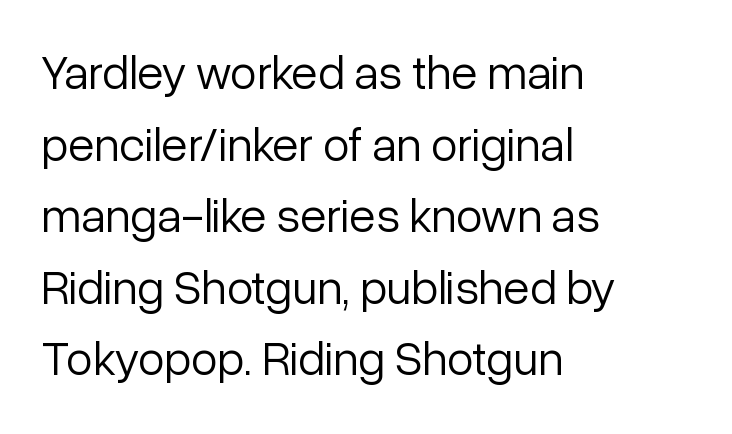
The image shows 48 px light sans-serif type, upright; set left-aligned, normal line spacing (1.49x), normal letter spacing, not underlined; low stroke contrast and a medium x-height.
